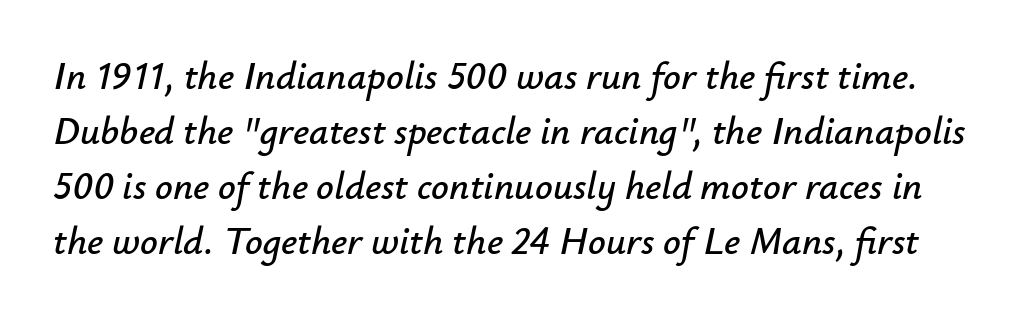
{"italic": "yes", "lean": "right", "slant_degrees": 12, "width": "normal", "stroke_contrast": "low", "x_height": "small", "monospaced": "no", "underline": "no", "line_spacing": "normal", "line_spacing_ratio": 1.41, "letter_spacing": "normal", "letter_spacing_em": 0.0, "glyph_px": 39}
